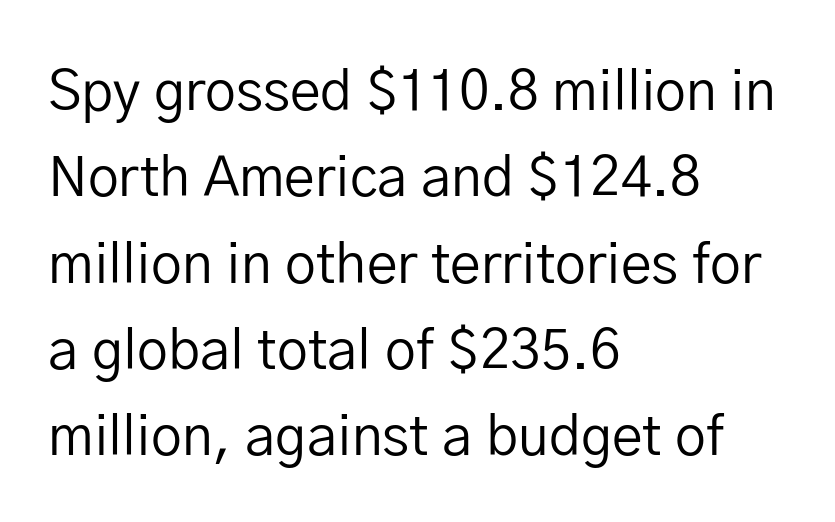
Each line starts at the same left margin while the right side varies. The glyphs are unaccompanied by any horizontal stroke below them. Rows of type keep a routine distance in the vertical direction. Serif or sans? Sans — the stroke terminals are bare.
